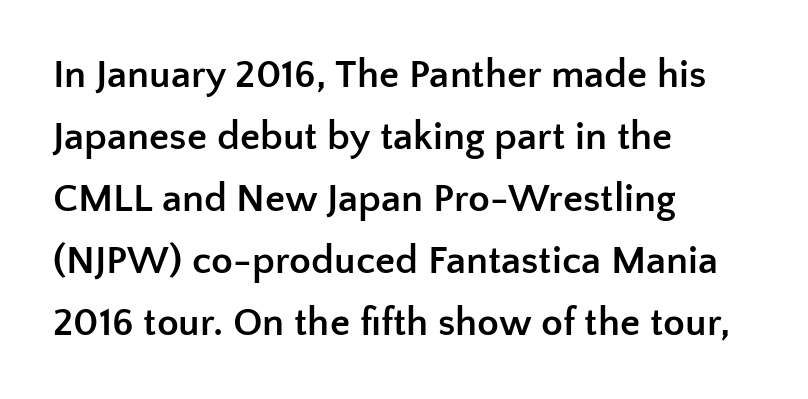
This sample uses an upright cut, with every glyph sitting square on the baseline. The paragraph has a hard left edge and a soft right edge. Weight check: bold — yes, fully. Classification — sans serif.
